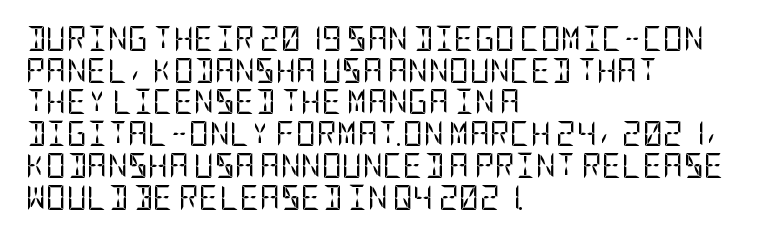
{"italic": "no", "bold": "no", "underline": "no", "align": "left", "line_spacing": "normal", "line_spacing_ratio": 1.27, "letter_spacing": "normal", "letter_spacing_em": 0.0, "glyph_px": 25}
